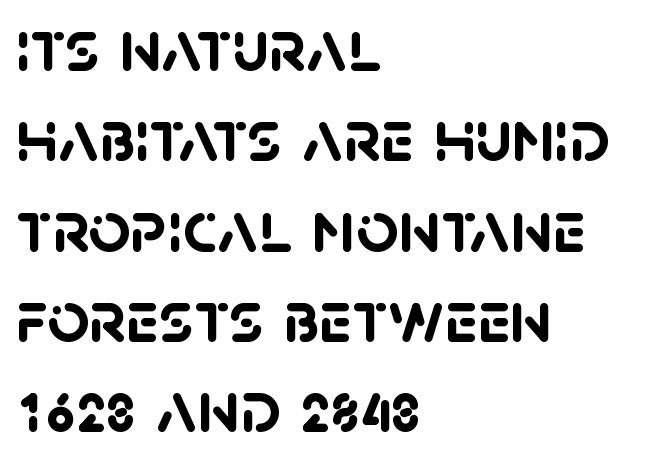
Chunky letters — that's bold for sure. You could not count columns in this text — the font is proportionally spaced. Check under the words: just untouched page. Nothing sits at the stroke ends, so this counts as sans-serif. Typeset ragged right — the left edge is the straight one. How are the letters spaced? Ordinarily, with no added tracking.
